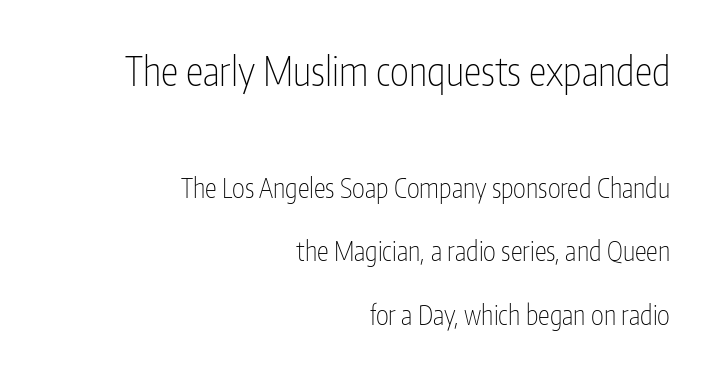
The image shows 40 px thin, condensed sans-serif type, upright; set right-aligned, loose line spacing (2.35x), normal letter spacing, not underlined; the first (top) block is 1.48x larger; low stroke contrast and a medium x-height.
